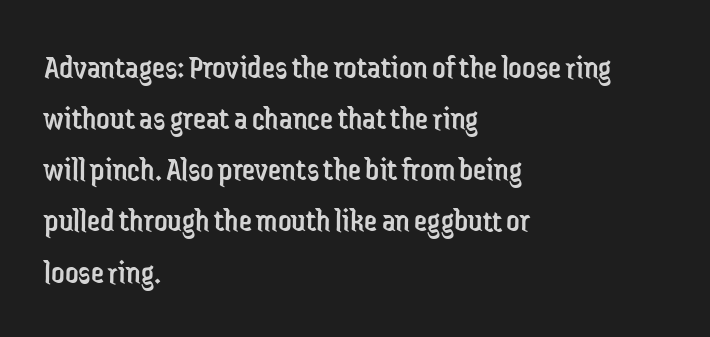
The image shows 33 px regular-weight, condensed sans-serif type, upright; set left-aligned, normal line spacing (1.55x), normal letter spacing, not underlined; low stroke contrast and a medium x-height.
